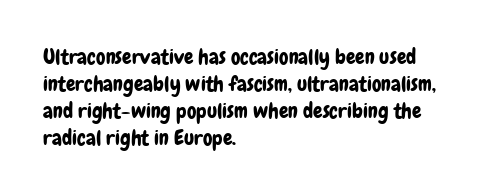
Q: Is the text italic (slanted)? A: No, it is upright.
Q: Is the text underlined? A: No.
Q: How is the paragraph aligned? A: Left-aligned.
Q: Is the spacing between letters normal or unusually wide? A: Normal.
Q: Is the spacing between lines tight, normal or loose? A: Normal.
